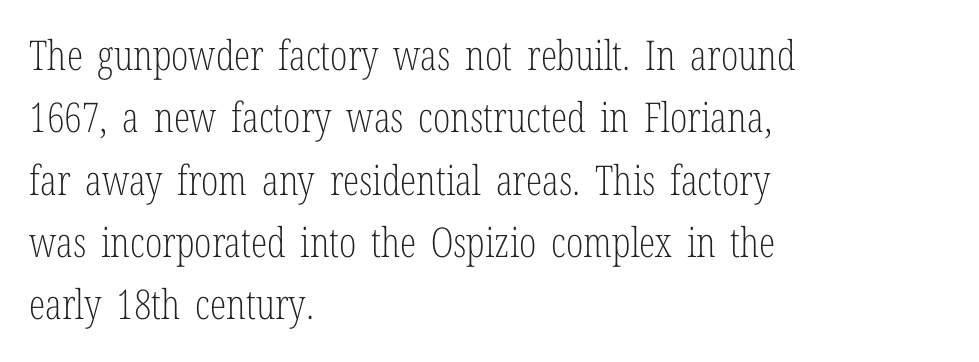
The vertical gap from one line to the next is medium. This is the regular roman posture of the typeface. The font sits on the lighter half of the weight spectrum, regular included. Just letters on the line, the space beneath them empty. This rendering employs a face with finishing strokes, i.e., a serif.
